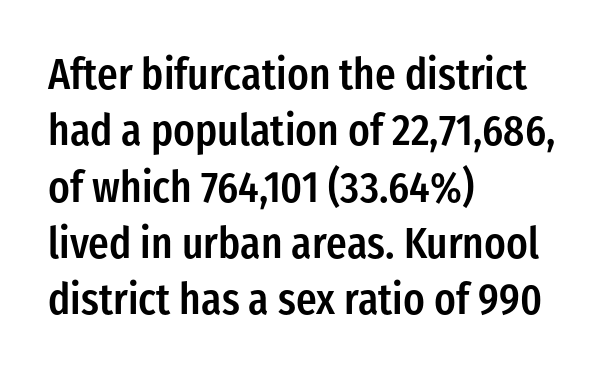
The image shows 43 px semibold, condensed sans-serif type, upright; set left-aligned, normal line spacing (1.31x), normal letter spacing, not underlined; low stroke contrast and a medium x-height.
